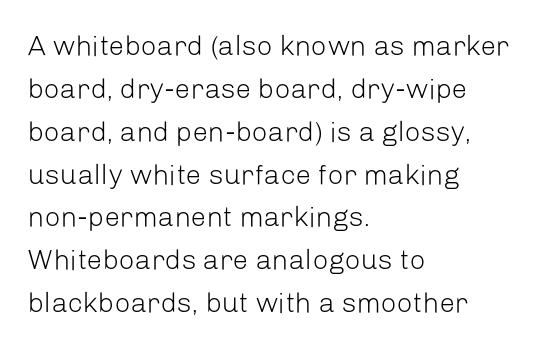
Q: Is the text bold? A: No.
Q: Is the text italic (slanted)? A: No, it is upright.
Q: Is the typeface a serif or a sans-serif typeface? A: Sans-serif.
Q: Is the text underlined? A: No.
Q: How is the paragraph aligned? A: Left-aligned.
Q: Is the spacing between letters normal or unusually wide? A: Normal.
Q: Is the spacing between lines tight, normal or loose? A: Normal.
Q: Width (condensed, normal, or wide)? A: Normal.
Q: Stroke contrast? A: Low.
Q: x-height? A: Medium.
Q: Monospaced? A: No.
